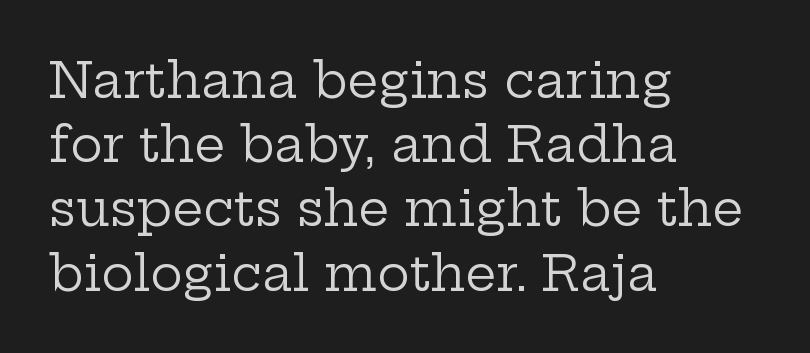
Here the designer chose a conventional face with non-uniform glyph widths. Typographically, this falls in the serif category. The horizontal fit of the characters is conventional and even. Compared with a centered layout, this one pins lines to the left instead.
